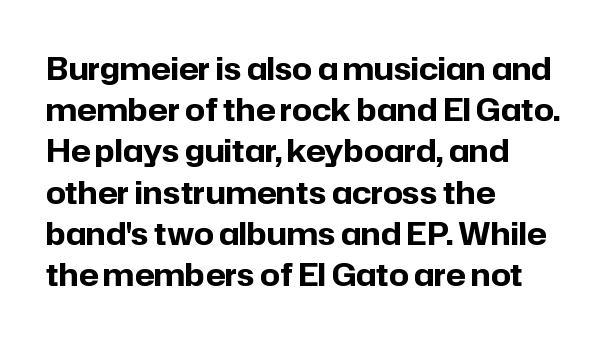
These lines carry a lot of weight — the face is fully bold. All the whitespace from short lines collects on the right. Normally led — the rows are evenly, conventionally spaced. This rendering features lettering with no underline. These lines are rendered in a variable-pitch font.
